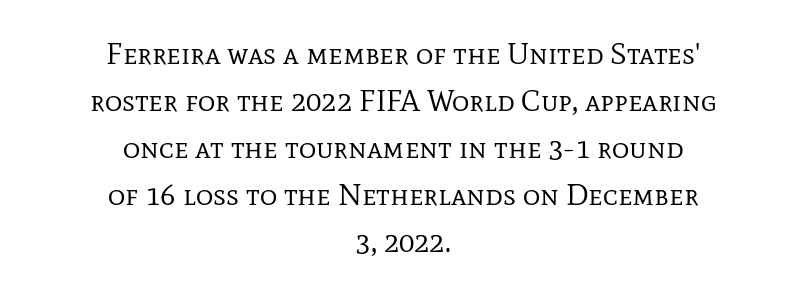
The image shows 30 px regular-weight serif type, upright; set centered, normal line spacing (1.57x), normal letter spacing, not underlined; low stroke contrast and a medium x-height.
